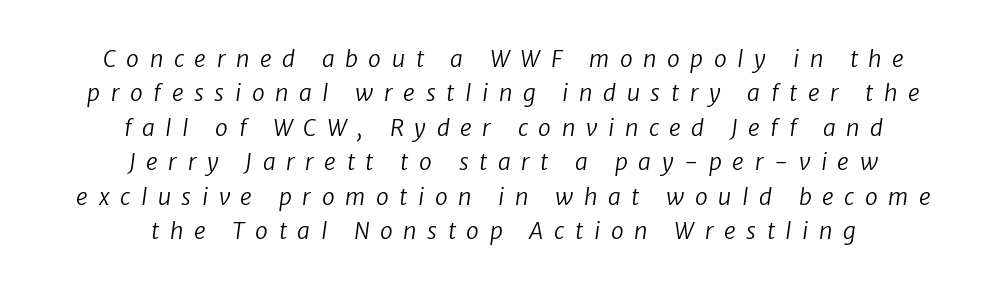
Q: Is the text bold? A: No.
Q: Is the text underlined? A: No.
Q: How is the paragraph aligned? A: Centered.
Q: Is the spacing between letters normal or unusually wide? A: Unusually wide.
Q: Is the spacing between lines tight, normal or loose? A: Normal.
